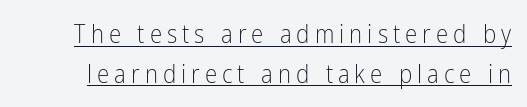
{"italic": "no", "bold": "no", "underline": "yes", "line_spacing": "normal", "line_spacing_ratio": 1.59, "letter_spacing": "wide", "letter_spacing_em": 0.2, "glyph_px": 25}
